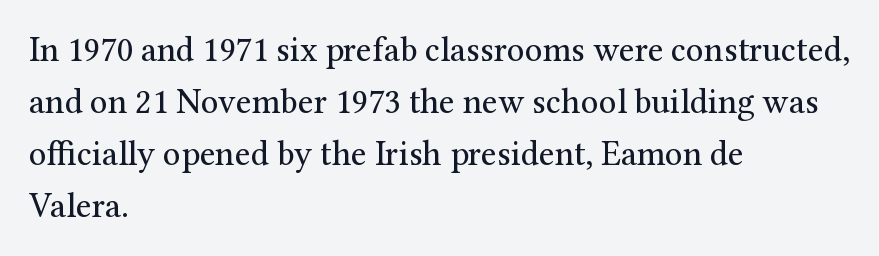
Q: Is the text bold? A: No.
Q: Is the text italic (slanted)? A: No, it is upright.
Q: Is the typeface a serif or a sans-serif typeface? A: Serif.
Q: Is the text underlined? A: No.
Q: How is the paragraph aligned? A: Left-aligned.
Q: Is the spacing between letters normal or unusually wide? A: Normal.
Q: Is the spacing between lines tight, normal or loose? A: Normal.
Q: Width (condensed, normal, or wide)? A: Normal.
Q: Stroke contrast? A: Medium.
Q: x-height? A: Medium.
Q: Monospaced? A: No.
